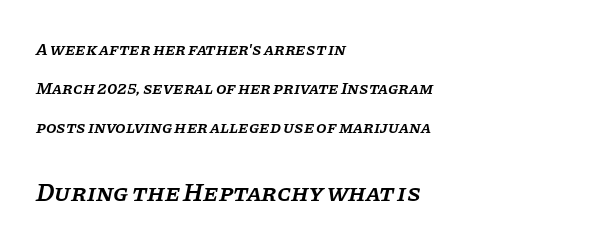
These lines carry some extra weight — a demibold, not a full bold. The space directly below the letters is spotless. A typesetter would mark this as italic. Typeset ragged right — the left edge is the straight one. Students, note that the glyphs here touch the page at normal intervals.
